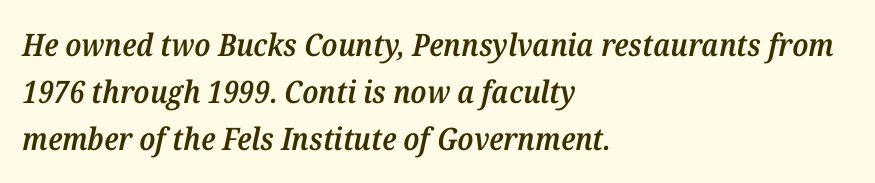
The image shows 31 px semibold serif type, italic (leaning right); set left-aligned, normal line spacing (1.52x), normal letter spacing, not underlined; medium stroke contrast and a medium x-height.
